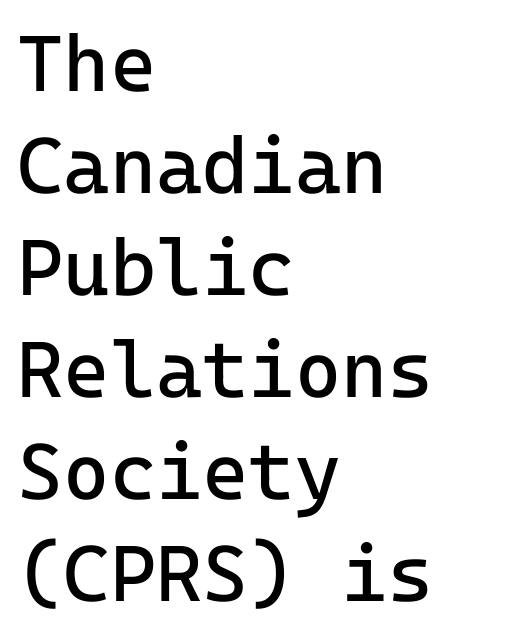
Q: Is the text bold? A: No.
Q: Is the text italic (slanted)? A: No, it is upright.
Q: Is the typeface a serif or a sans-serif typeface? A: Sans-serif.
Q: Is the text underlined? A: No.
Q: How is the paragraph aligned? A: Left-aligned.
Q: Is the spacing between letters normal or unusually wide? A: Normal.
Q: Is the spacing between lines tight, normal or loose? A: Normal.
Q: Width (condensed, normal, or wide)? A: Normal.
Q: Stroke contrast? A: Low.
Q: x-height? A: Medium.
Q: Monospaced? A: Yes.
